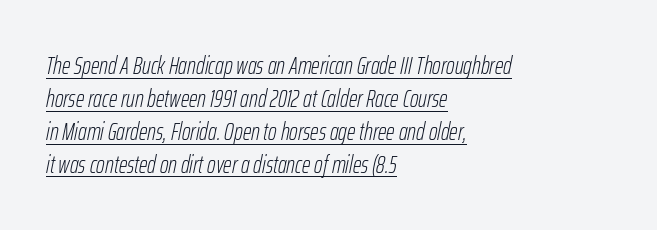
The image shows 24 px text type, italic (leaning right); set left-aligned, normal line spacing (1.37x), normal letter spacing, underlined.
